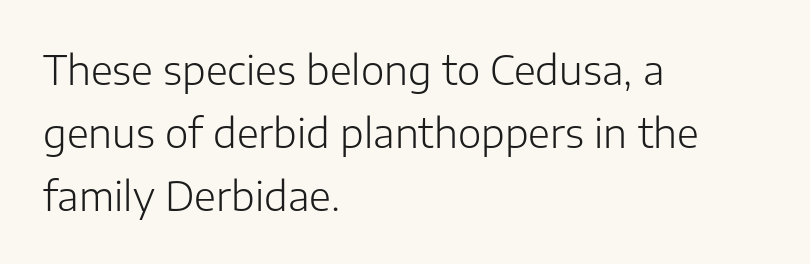
{"serif": "no", "italic": "no", "bold": "no", "weight": "light", "width": "normal", "stroke_contrast": "low", "x_height": "medium", "monospaced": "no", "underline": "no", "align": "left", "line_spacing": "normal", "line_spacing_ratio": 1.58, "letter_spacing": "normal", "letter_spacing_em": 0.0, "glyph_px": 40}
